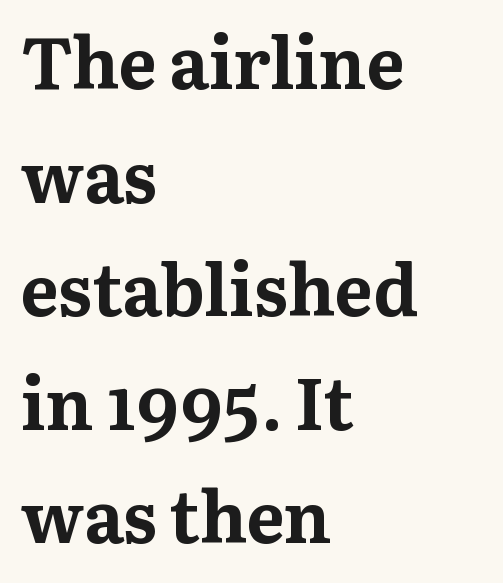
Q: Is the text bold? A: Yes.
Q: Is the text italic (slanted)? A: No, it is upright.
Q: Is the typeface a serif or a sans-serif typeface? A: Serif.
Q: Is the text underlined? A: No.
Q: How is the paragraph aligned? A: Left-aligned.
Q: Is the spacing between letters normal or unusually wide? A: Normal.
Q: Is the spacing between lines tight, normal or loose? A: Normal.
Q: Width (condensed, normal, or wide)? A: Normal.
Q: Stroke contrast? A: Medium.
Q: x-height? A: Medium.
Q: Monospaced? A: No.
